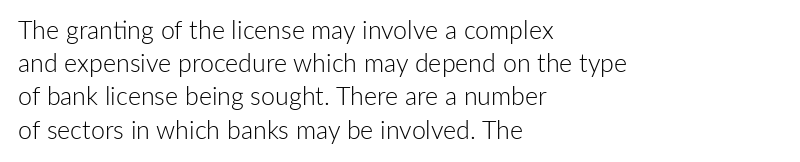
Q: Is the text bold? A: No.
Q: Is the text italic (slanted)? A: No, it is upright.
Q: Is the text underlined? A: No.
Q: How is the paragraph aligned? A: Left-aligned.
Q: Is the spacing between letters normal or unusually wide? A: Normal.
Q: Is the spacing between lines tight, normal or loose? A: Normal.
